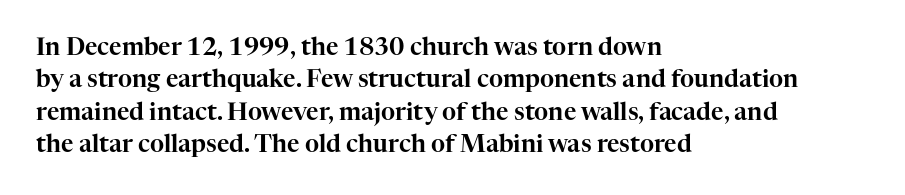
Q: Is the text italic (slanted)? A: No, it is upright.
Q: Is the text underlined? A: No.
Q: How is the paragraph aligned? A: Left-aligned.
Q: Is the spacing between letters normal or unusually wide? A: Normal.
Q: Is the spacing between lines tight, normal or loose? A: Normal.
